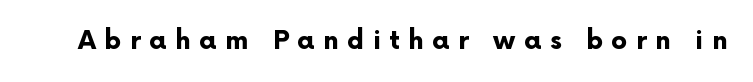
The image shows 26 px bold type, upright; set unusually wide letter spacing (+0.32 em), not underlined.
